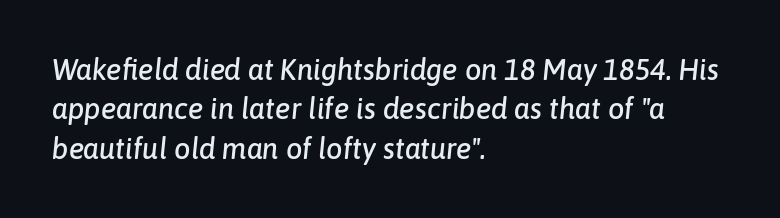
Q: Is the text italic (slanted)? A: Yes, it leans right by about 6 degrees.
Q: Is the text underlined? A: No.
Q: How is the paragraph aligned? A: Left-aligned.
Q: Is the spacing between letters normal or unusually wide? A: Normal.
Q: Is the spacing between lines tight, normal or loose? A: Normal.
Q: Width (condensed, normal, or wide)? A: Normal.
Q: Stroke contrast? A: Low.
Q: x-height? A: Medium.
Q: Monospaced? A: No.
